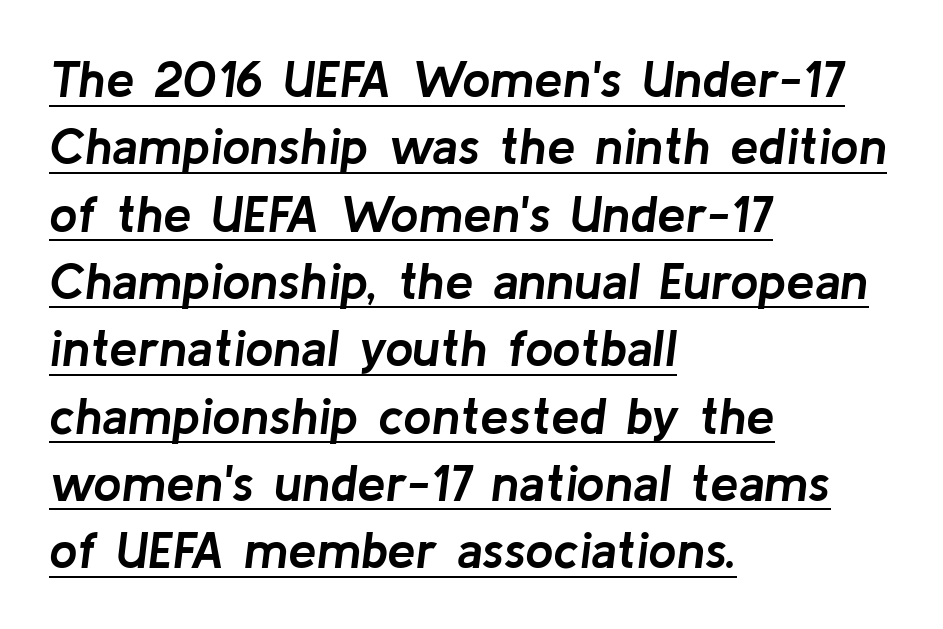
If you drew a ruler down the left edge, every line would touch it. Proportional: the letters do not fall into vertical columns. It's the slanting kind of type. Is the letter spacing exaggerated? No — it looks like the ordinary default.
